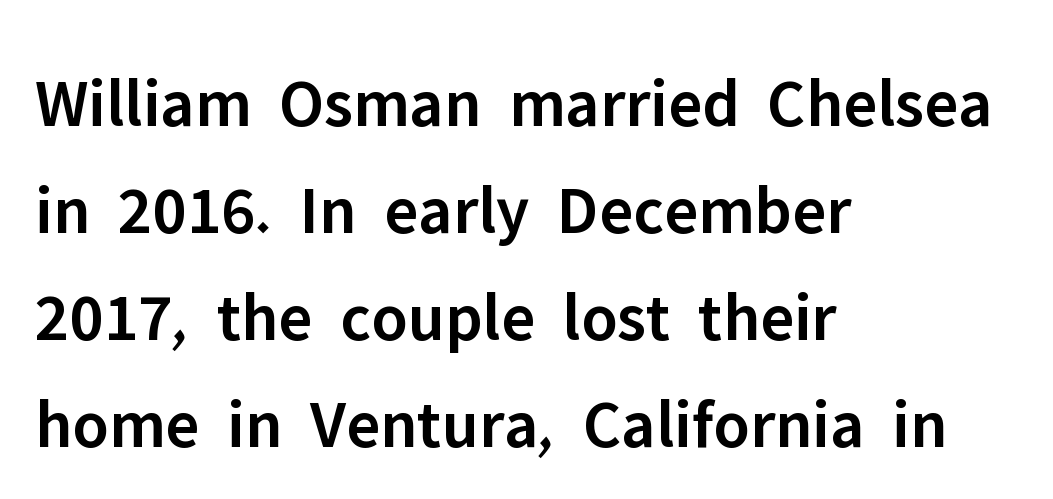
{"serif": "no", "italic": "no", "bold": "semi", "weight": "semibold", "width": "normal", "stroke_contrast": "low", "x_height": "medium", "monospaced": "no", "underline": "no", "align": "left", "line_spacing": "normal", "line_spacing_ratio": 1.55, "letter_spacing": "normal", "letter_spacing_em": 0.0, "glyph_px": 69}
